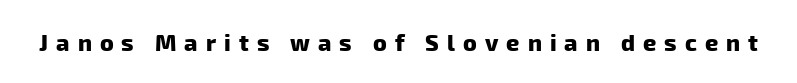
The image shows 23 px bold type; set unusually wide letter spacing (+0.35 em), not underlined.
